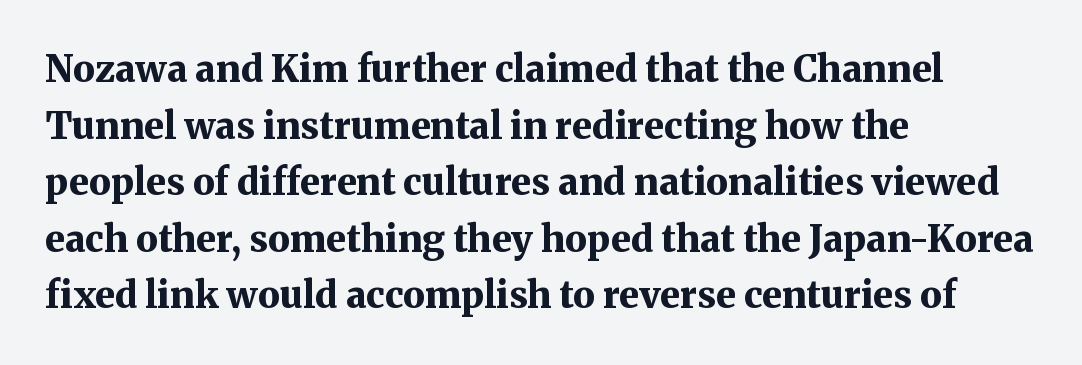
{"serif": "yes", "italic": "no", "bold": "yes", "weight": "bold", "width": "normal", "stroke_contrast": "medium", "x_height": "medium", "monospaced": "no", "underline": "no", "align": "left", "line_spacing": "normal", "line_spacing_ratio": 1.53, "letter_spacing": "normal", "letter_spacing_em": 0.0, "glyph_px": 37}
